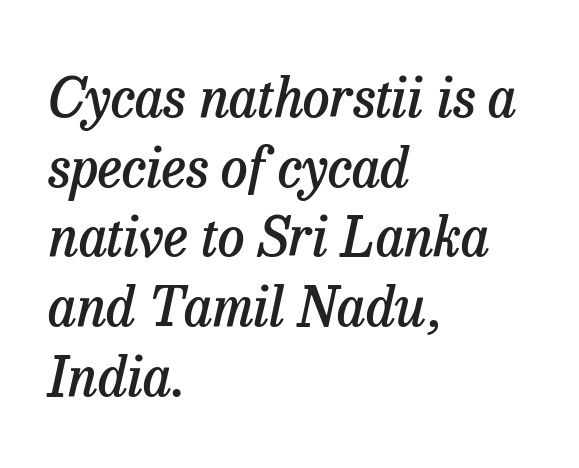
The image shows 54 px semibold serif type, italic (leaning right); set left-aligned, normal line spacing (1.29x), normal letter spacing, not underlined; low stroke contrast and a medium x-height.
